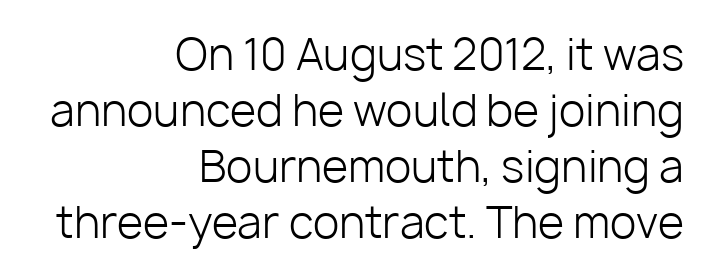
Q: Is the text bold? A: No.
Q: Is the text italic (slanted)? A: No, it is upright.
Q: Is the typeface a serif or a sans-serif typeface? A: Sans-serif.
Q: Is the text underlined? A: No.
Q: How is the paragraph aligned? A: Right-aligned.
Q: Is the spacing between letters normal or unusually wide? A: Normal.
Q: Is the spacing between lines tight, normal or loose? A: Normal.
Q: Width (condensed, normal, or wide)? A: Normal.
Q: Stroke contrast? A: Low.
Q: x-height? A: Medium.
Q: Monospaced? A: No.
